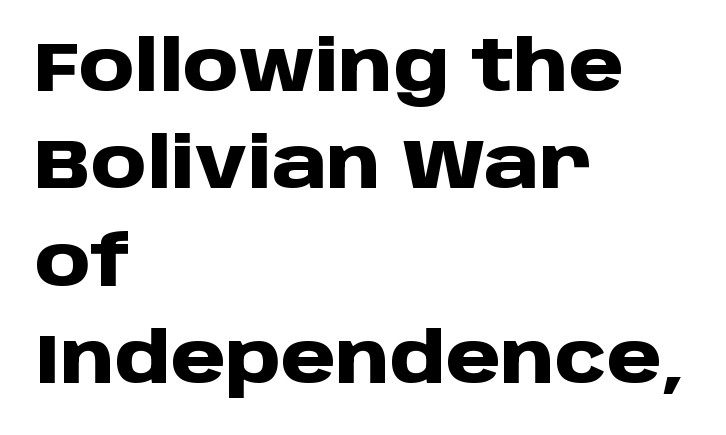
The line texture is even and compact thanks to regular tracking. Does the weight exceed regular? Yes, all the way to bold. Each line starts at the same left margin while the right side varies. These lines are rendered in a variable-pitch font.
